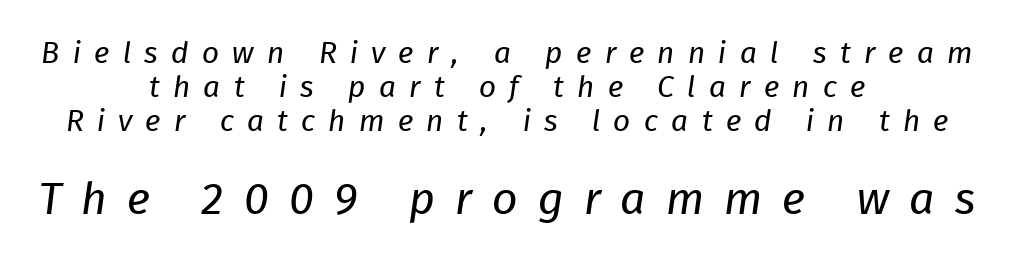
The image shows 45 px regular-weight sans-serif type; set centered, tight line spacing (1.14x), unusually wide letter spacing (+0.44 em), not underlined; the second (bottom) block is 1.5x larger; low stroke contrast and a medium x-height.
